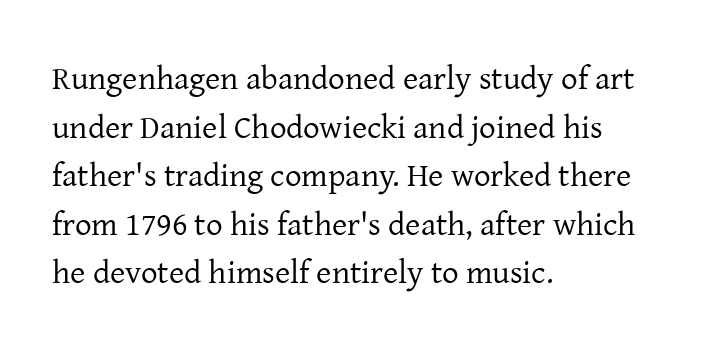
Caption: face not bold, strokes unweighted. The font's upright variant was chosen for this text. Short and long lines alike share a common starting point at left. The passage shown is typed in a proportional face where columns would drift. Examine the stroke ends and you'll spot serifs.
